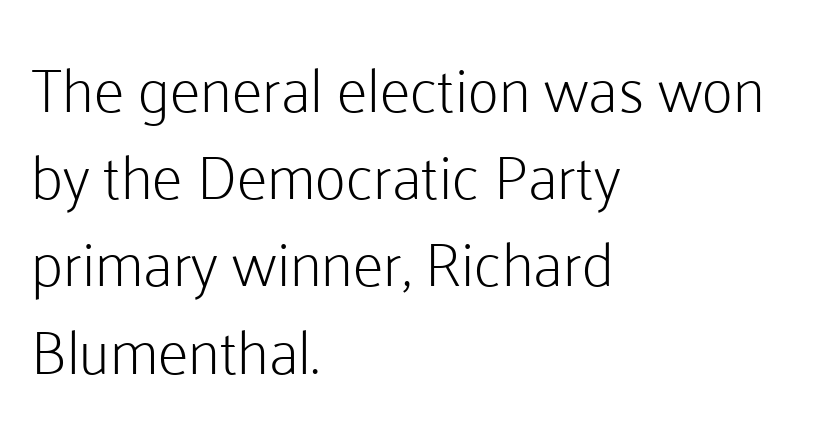
If you measured baseline to baseline, you'd find a middling distance. This sample uses an upright cut, with every glyph sitting square on the baseline. The font family rendered here belongs to the sans-serif group. Here the designer chose a conventional face with non-uniform glyph widths. Layout note: lines flush left.
